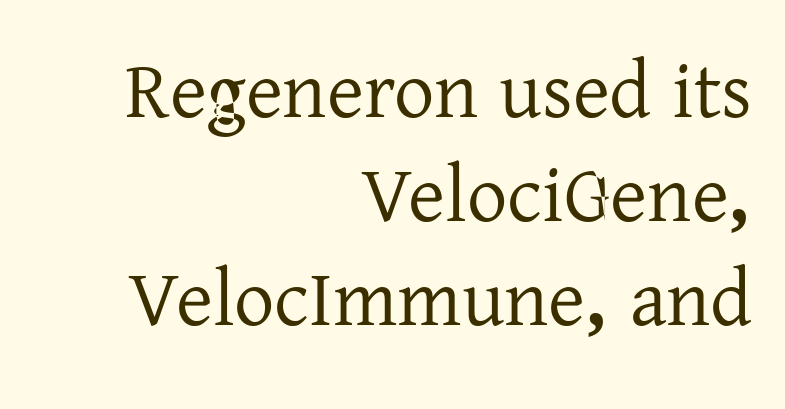
The image shows 80 px serif type, upright; set right-aligned, normal line spacing (1.3x), normal letter spacing, not underlined; low stroke contrast and a medium x-height.
